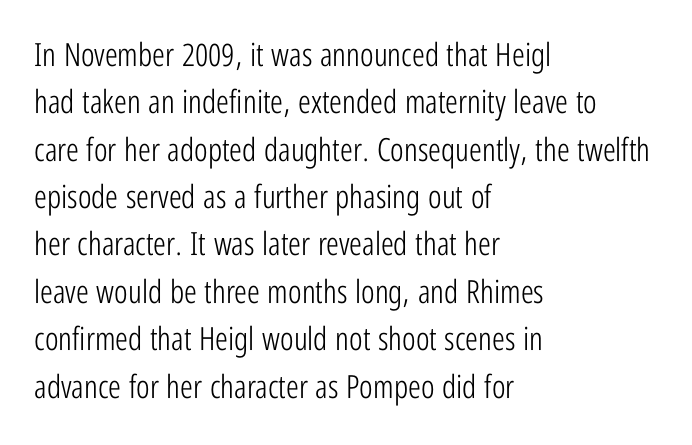
Q: Is the text bold? A: No.
Q: Is the text italic (slanted)? A: No, it is upright.
Q: Is the typeface a serif or a sans-serif typeface? A: Sans-serif.
Q: Is the text underlined? A: No.
Q: How is the paragraph aligned? A: Left-aligned.
Q: Is the spacing between letters normal or unusually wide? A: Normal.
Q: Is the spacing between lines tight, normal or loose? A: Normal.
Q: Width (condensed, normal, or wide)? A: Condensed.
Q: Stroke contrast? A: Low.
Q: x-height? A: Medium.
Q: Monospaced? A: No.
